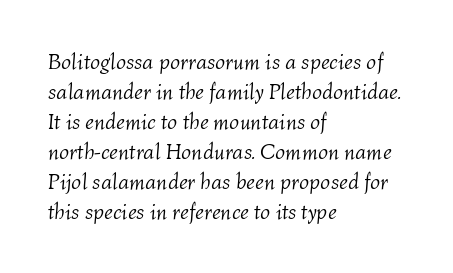
{"italic": "yes", "lean": "right", "slant_degrees": 4, "bold": "no", "underline": "no", "align": "left", "line_spacing": "normal", "line_spacing_ratio": 1.36, "letter_spacing": "normal", "letter_spacing_em": 0.0, "glyph_px": 22}
